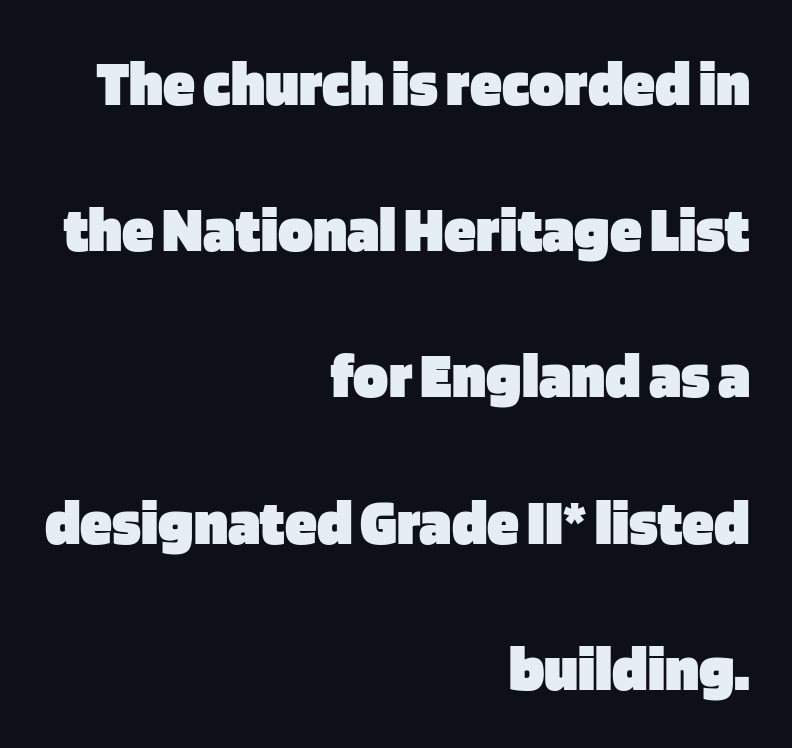
Reading down the column, the eye jumps a long way to each next line. What kind of face is this? One without serifs — a sans. A bare baseline throughout the passage. Rendered with straight, roman letterforms. Heavy-handed strokes throughout: this text is bold. Each line ends at the same right margin while the left side varies.
